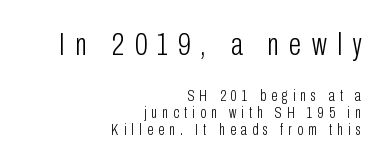
{"serif": "no", "italic": "no", "bold": "no", "weight": "light", "width": "condensed", "stroke_contrast": "low", "x_height": "medium", "monospaced": "no", "underline": "no", "align": "right", "line_spacing": "tight", "line_spacing_ratio": 1.07, "letter_spacing": "wide", "letter_spacing_em": 0.32, "larger_block": "first", "size_ratio": 2.0, "glyph_px": 32}
